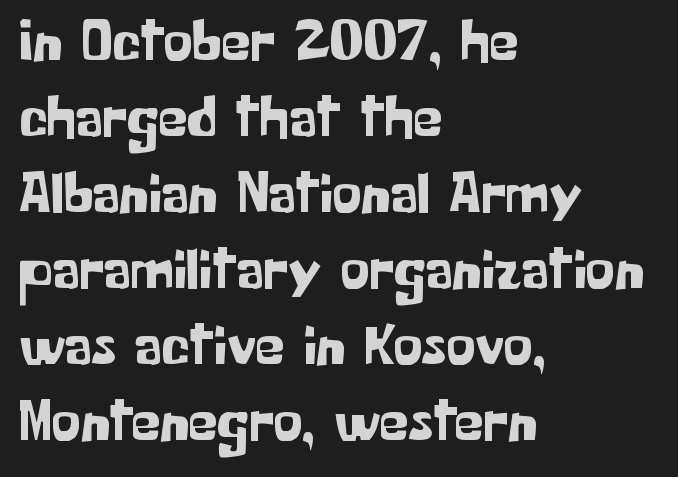
The image shows 58 px sans-serif type, upright; set left-aligned, normal line spacing (1.31x), normal letter spacing, not underlined; low stroke contrast and a medium x-height.
